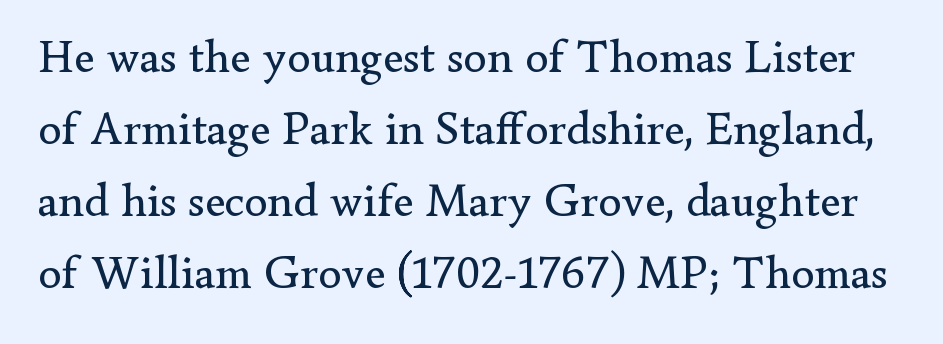
This sample has the flowing, uneven cadence of proportional lettering. Posture: straight, roman, zero tilt. Each word holds together tightly as a unit, with standard inter-letter gaps. The specimen omits any rule beneath the text block's lines.
